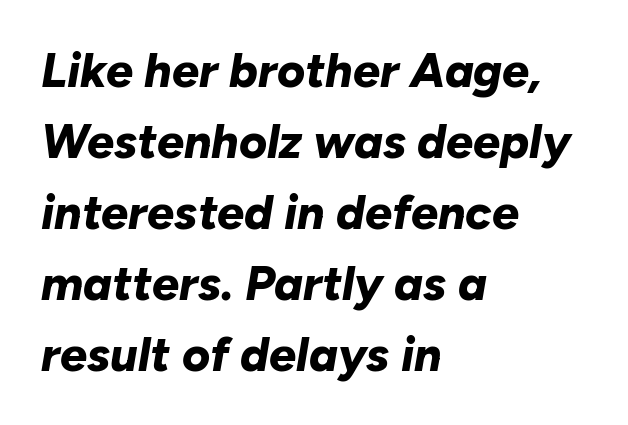
{"italic": "yes", "lean": "right", "slant_degrees": 10, "bold": "yes", "weight": "bold", "width": "normal", "stroke_contrast": "low", "x_height": "medium", "monospaced": "no", "underline": "no", "align": "left", "line_spacing": "normal", "line_spacing_ratio": 1.48, "letter_spacing": "normal", "letter_spacing_em": 0.0, "glyph_px": 48}
